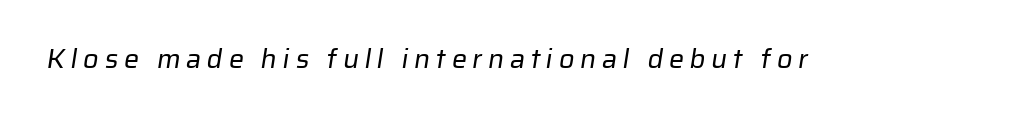
The image shows 27 px text type; set unusually wide letter spacing (+0.21 em), not underlined.
